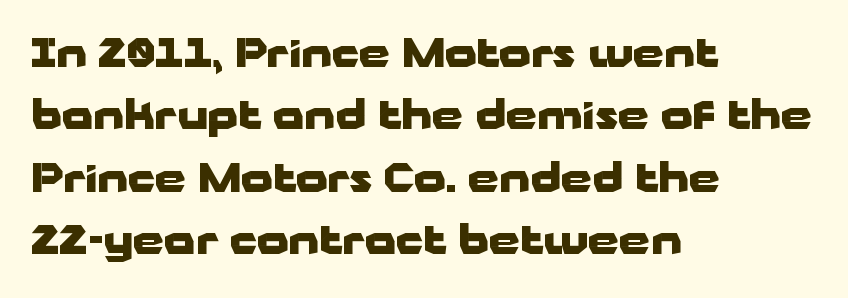
The strip under each line holds only bare page. Grotesque or geometric, the face here clearly has no serifs. Caption: multi-line text, flush left, ragged right. In terms of letterspacing, this is plain default setting. Every stem runs plumb, perpendicular to the baseline. A full-strength bold gives these letters their thick strokes.
